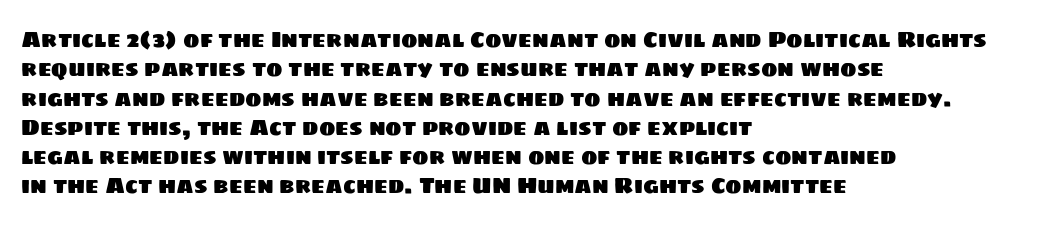
The type is set solid horizontally, with unmodified tracking. The lines in this sample share a left origin and differ only in where they stop. Baseline-to-baseline distance is the conventional proportion of letter height. Type without underlining.
